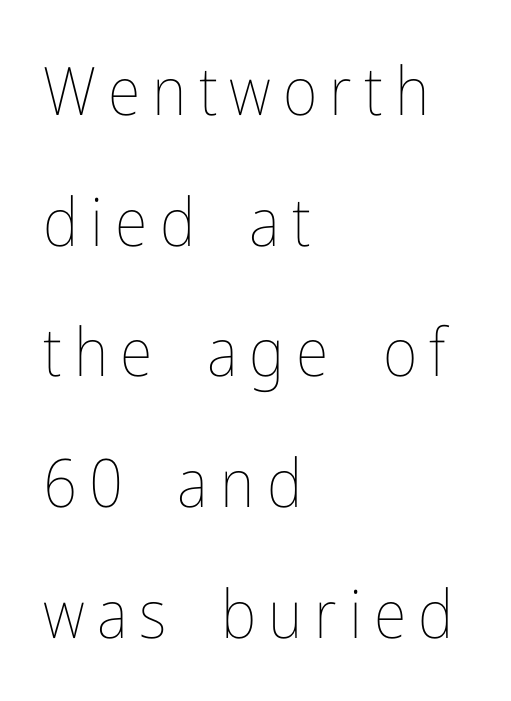
The image shows 67 px thin, condensed type, upright; set left-aligned, loose line spacing (1.95x), not underlined; low stroke contrast and a medium x-height.
